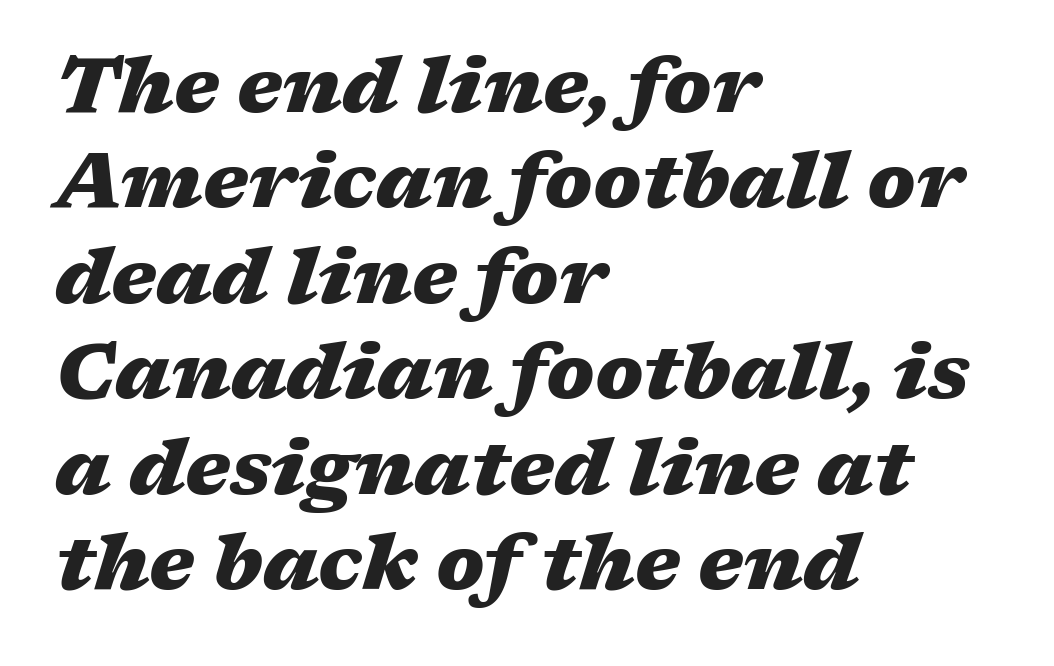
No extra tracking has been applied to these lines. Its strokes are broad and dark, the hallmark of bold type. Plain, unruled lines of type. The face used here is proportionally spaced, like ordinary book or web type. In CSS terms this would be text-align: left.
